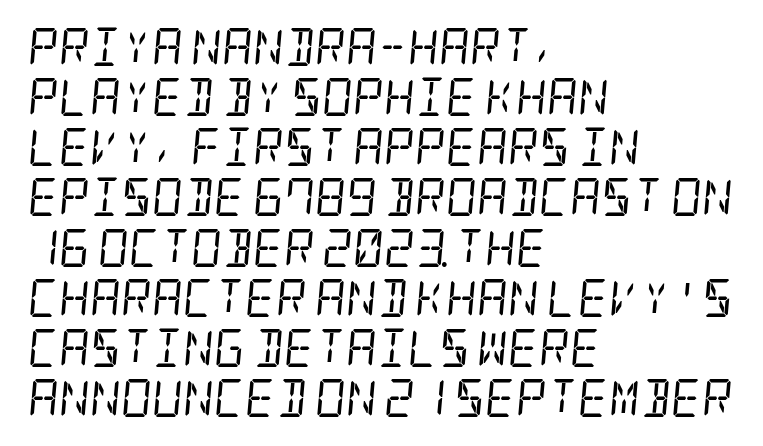
The image shows 38 px regular-weight, condensed serif type, italic (leaning right); set left-aligned, normal line spacing (1.32x), normal letter spacing, not underlined; low stroke contrast and a large x-height.
